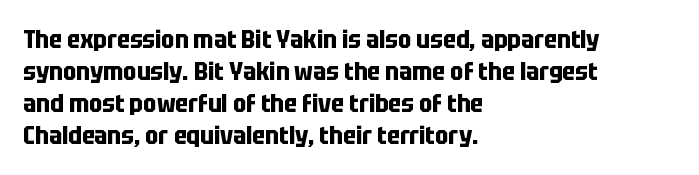
The image shows 25 px bold type, upright; set left-aligned, normal line spacing (1.28x), normal letter spacing, not underlined.
